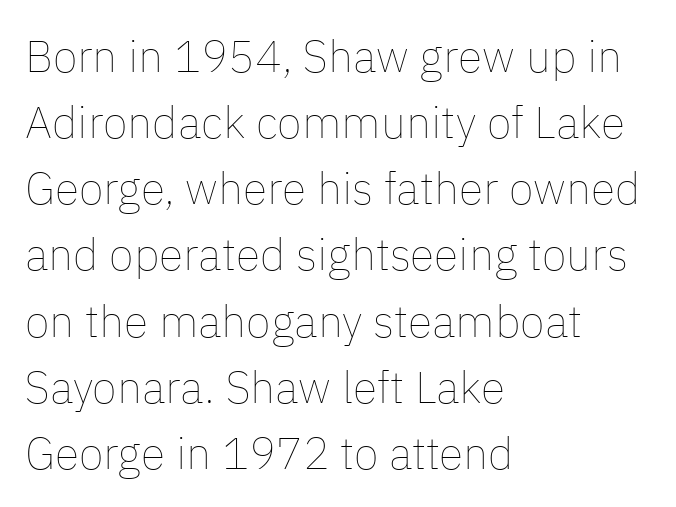
Each letter keeps its own natural width here, so spacing adapts to shape. The typeface has the unassuming heft of standard copy or less. Summary of vertical rhythm: regular, with standard interline spacing. Just letters on the line, the space beneath them empty.
